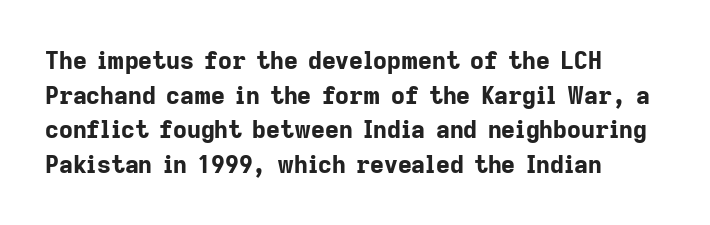
{"italic": "no", "bold": "yes", "underline": "no", "align": "left", "line_spacing": "normal", "line_spacing_ratio": 1.44, "letter_spacing": "normal", "letter_spacing_em": 0.0, "glyph_px": 24}
